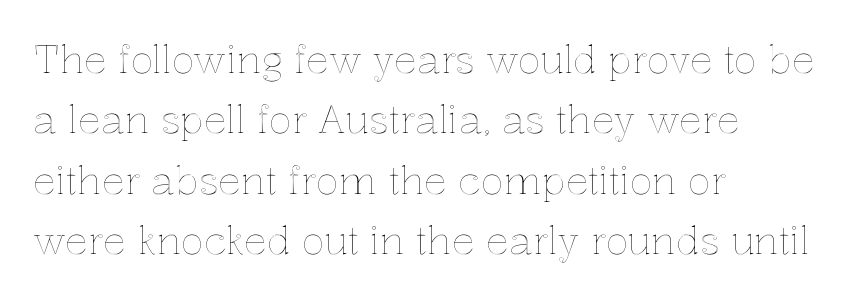
The image shows 38 px text type, upright; set left-aligned, normal line spacing (1.59x), normal letter spacing, not underlined; a medium x-height.
